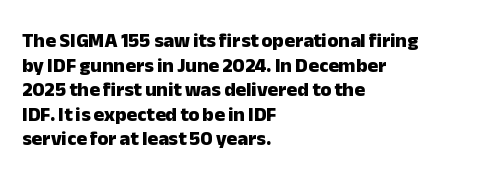
{"italic": "no", "bold": "yes", "underline": "no", "align": "left", "line_spacing_ratio": 1.23, "letter_spacing": "normal", "letter_spacing_em": 0.0, "glyph_px": 20}
